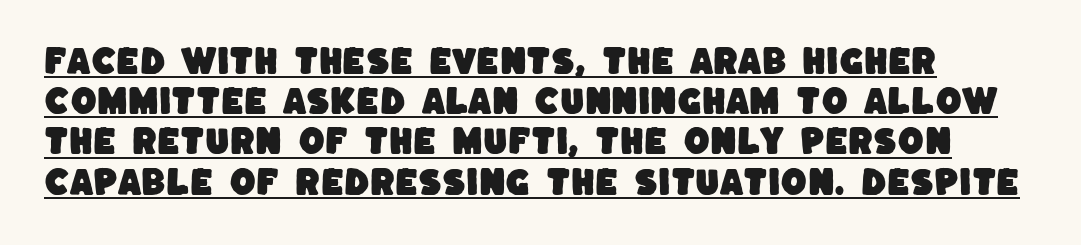
Q: Is the typeface a serif or a sans-serif typeface? A: Sans-serif.
Q: Is the text underlined? A: Yes.
Q: How is the paragraph aligned? A: Left-aligned.
Q: Is the spacing between letters normal or unusually wide? A: Normal.
Q: Is the spacing between lines tight, normal or loose? A: Normal.
Q: Width (condensed, normal, or wide)? A: Normal.
Q: Stroke contrast? A: Low.
Q: x-height? A: Large.
Q: Monospaced? A: No.
